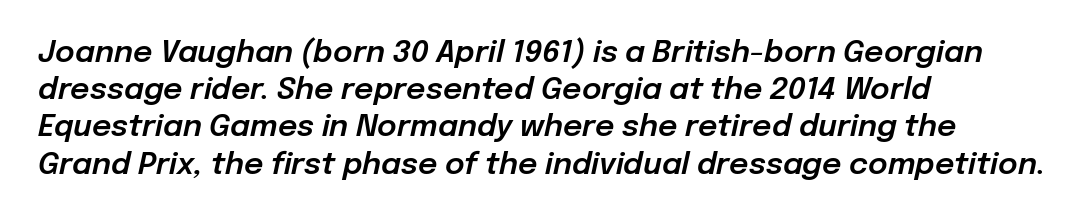
Only glyphs here, with clear space below each row. The horizontal fit of the characters is conventional and even. Spacing verdict: proportional, widths tailored to each character. A classic flush-left, rag-right setting is used for this passage. Quick note: italic.
